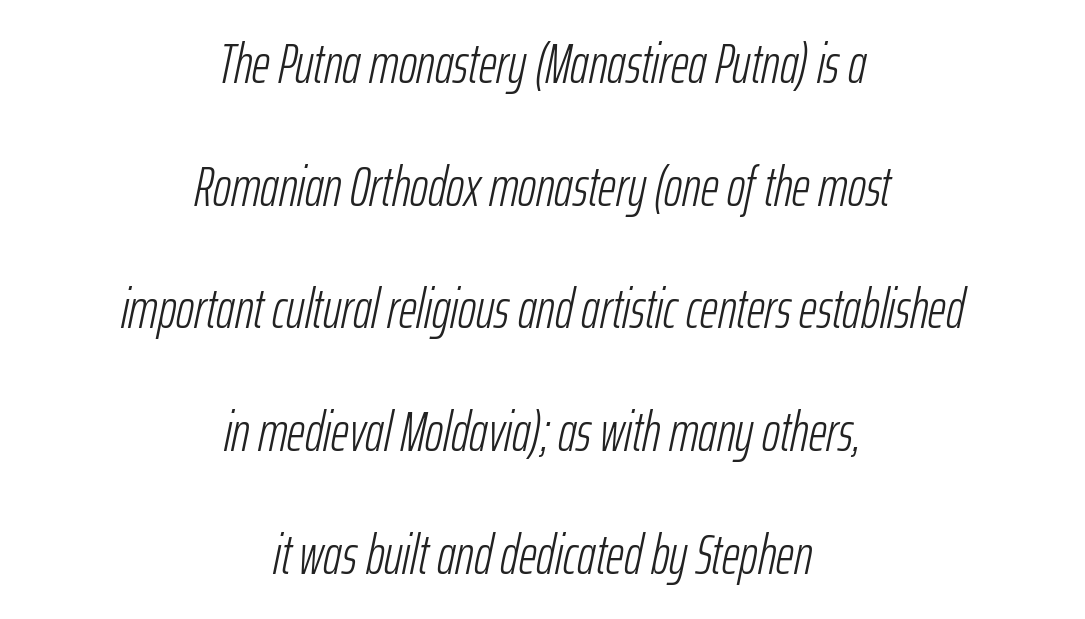
Rows of type keep a wide berth in the vertical direction. The font is comparable to plain body text, perhaps lighter. No extra tracking has been applied to these lines. Centered paragraph, ragged on both sides. Style check: oblique.
